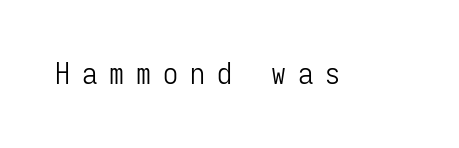
The image shows 30 px light, condensed sans-serif type, upright, monospaced; set unusually wide letter spacing (+0.4 em), not underlined; low stroke contrast and a medium x-height.
